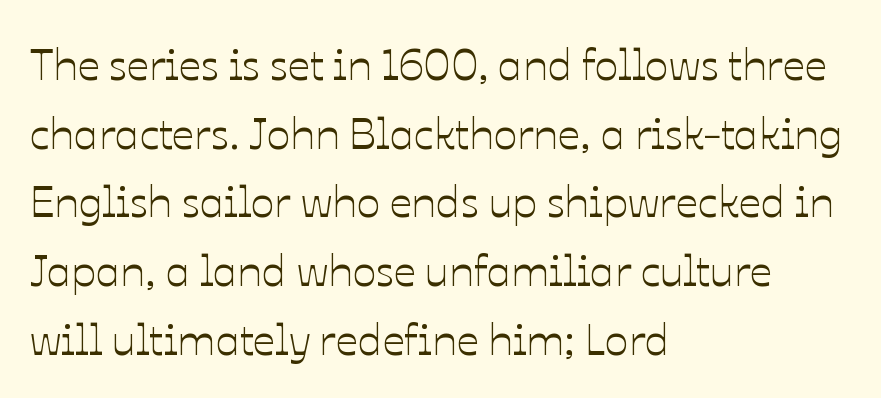
Q: Is the text italic (slanted)? A: No, it is upright.
Q: Is the text underlined? A: No.
Q: How is the paragraph aligned? A: Left-aligned.
Q: Is the spacing between letters normal or unusually wide? A: Normal.
Q: Is the spacing between lines tight, normal or loose? A: Normal.
Q: Width (condensed, normal, or wide)? A: Normal.
Q: Stroke contrast? A: Low.
Q: x-height? A: Medium.
Q: Monospaced? A: No.
